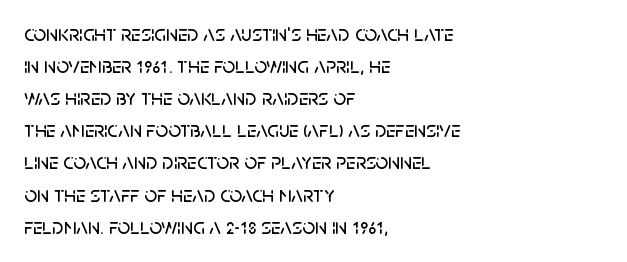
Q: Is the text italic (slanted)? A: No, it is upright.
Q: Is the text underlined? A: No.
Q: How is the paragraph aligned? A: Left-aligned.
Q: Is the spacing between letters normal or unusually wide? A: Normal.
Q: Is the spacing between lines tight, normal or loose? A: Normal.
